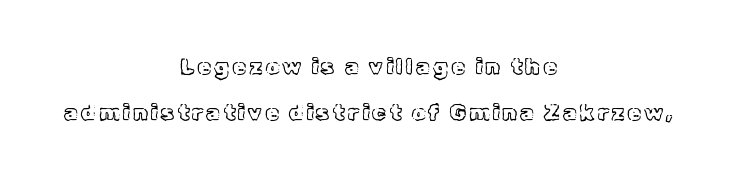
The image shows 22 px text type, upright; set centered, loose line spacing (2.08x), not underlined.
